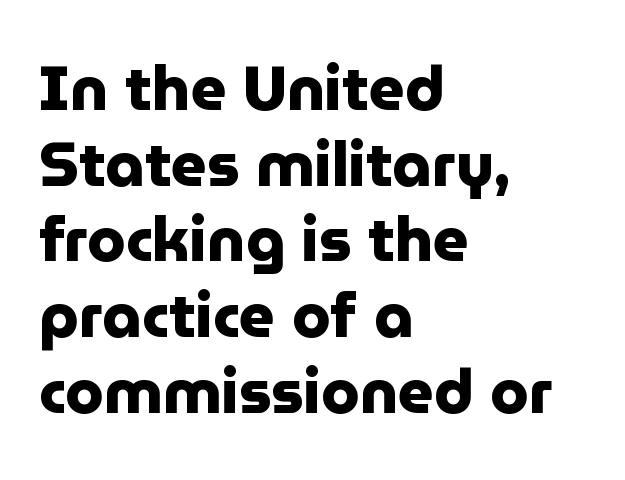
{"serif": "no", "italic": "no", "bold": "yes", "weight": "heavy", "width": "normal", "stroke_contrast": "low", "x_height": "medium", "monospaced": "no", "underline": "no", "align": "left", "line_spacing_ratio": 1.22, "letter_spacing": "normal", "letter_spacing_em": 0.0, "glyph_px": 62}
